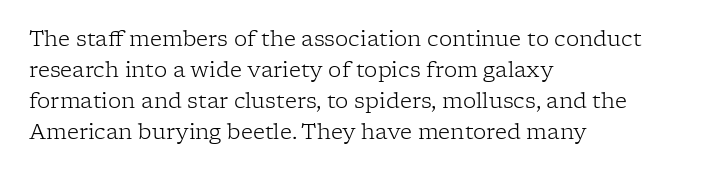
{"italic": "no", "bold": "no", "underline": "no", "align": "left", "line_spacing": "normal", "line_spacing_ratio": 1.48, "letter_spacing": "normal", "letter_spacing_em": 0.0, "glyph_px": 21}
